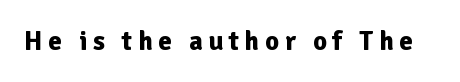
The image shows 27 px bold type, upright; set unusually wide letter spacing (+0.21 em), not underlined.
